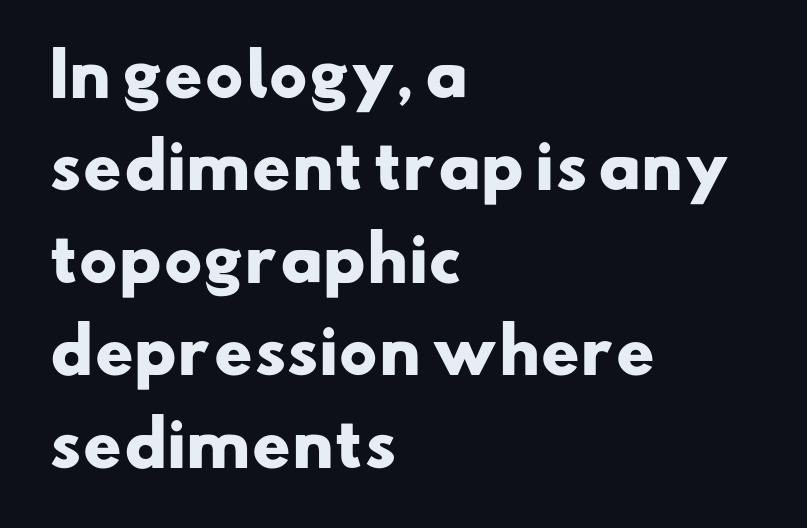
Q: Is the text bold? A: Yes.
Q: Is the typeface a serif or a sans-serif typeface? A: Sans-serif.
Q: Is the text underlined? A: No.
Q: How is the paragraph aligned? A: Left-aligned.
Q: Is the spacing between letters normal or unusually wide? A: Normal.
Q: Is the spacing between lines tight, normal or loose? A: Normal.
Q: Width (condensed, normal, or wide)? A: Wide.
Q: Stroke contrast? A: Low.
Q: x-height? A: Small.
Q: Monospaced? A: No.
